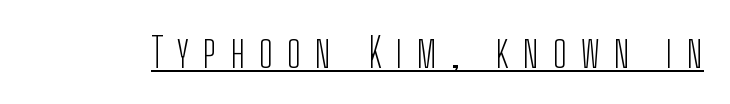
Q: Is the text bold? A: No.
Q: Is the text italic (slanted)? A: No, it is upright.
Q: Is the typeface a serif or a sans-serif typeface? A: Sans-serif.
Q: Is the text underlined? A: Yes.
Q: Is the spacing between letters normal or unusually wide? A: Unusually wide.
Q: Width (condensed, normal, or wide)? A: Condensed.
Q: Stroke contrast? A: Low.
Q: x-height? A: Medium.
Q: Monospaced? A: No.
